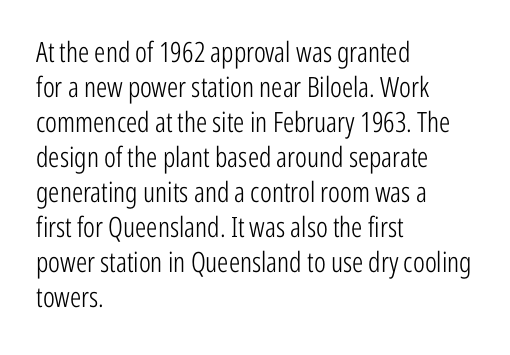
{"serif": "no", "italic": "no", "bold": "no", "weight": "light", "width": "condensed", "stroke_contrast": "low", "x_height": "medium", "monospaced": "no", "underline": "no", "align": "left", "line_spacing": "normal", "line_spacing_ratio": 1.25, "letter_spacing": "normal", "letter_spacing_em": 0.0, "glyph_px": 28}
